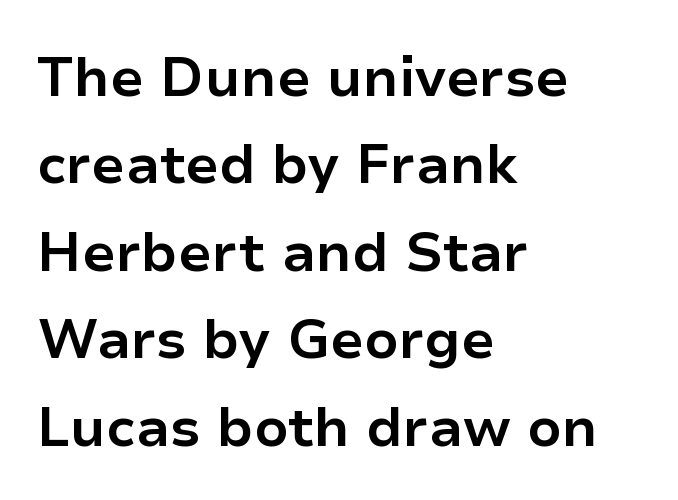
{"serif": "no", "italic": "no", "bold": "yes", "weight": "bold", "width": "normal", "stroke_contrast": "low", "x_height": "medium", "monospaced": "no", "underline": "no", "align": "left", "line_spacing": "normal", "line_spacing_ratio": 1.59, "letter_spacing": "normal", "letter_spacing_em": 0.0, "glyph_px": 55}
